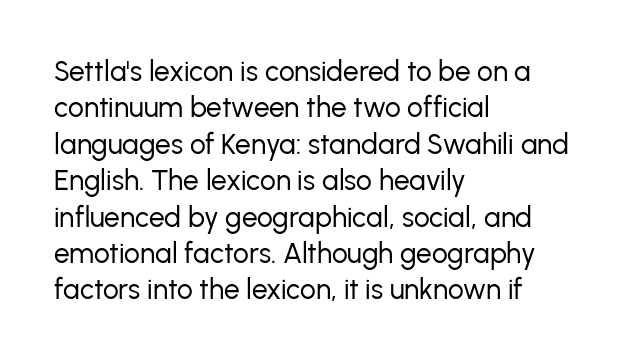
The tracking reads as untouched default to a designer's eye. The letters advance in unequal steps, a hallmark of proportional type. Typographically, this falls in the sans-serif category. Underlining? Definitely not there. The lines in this sample share a left origin and differ only in where they stop. Quick note: interline space is typical.
